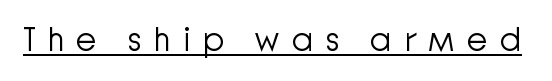
{"serif": "no", "italic": "no", "bold": "no", "weight": "light", "width": "normal", "stroke_contrast": "low", "x_height": "medium", "monospaced": "no", "underline": "yes", "letter_spacing": "wide", "letter_spacing_em": 0.34, "glyph_px": 34}
